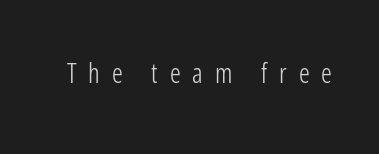
The image shows 27 px text type, upright; set unusually wide letter spacing (+0.44 em), not underlined.
